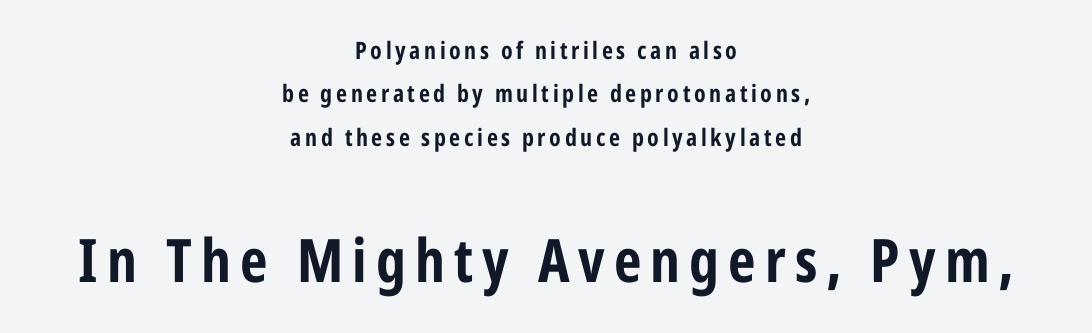
Q: Is the text bold? A: Yes.
Q: Is the text italic (slanted)? A: No, it is upright.
Q: Is the typeface a serif or a sans-serif typeface? A: Sans-serif.
Q: Is the text underlined? A: No.
Q: How is the paragraph aligned? A: Centered.
Q: Which block of text is set in a larger size, the first (top) or the second (bottom)? A: The second (bottom) one.
Q: Width (condensed, normal, or wide)? A: Condensed.
Q: Stroke contrast? A: Low.
Q: x-height? A: Medium.
Q: Monospaced? A: No.
